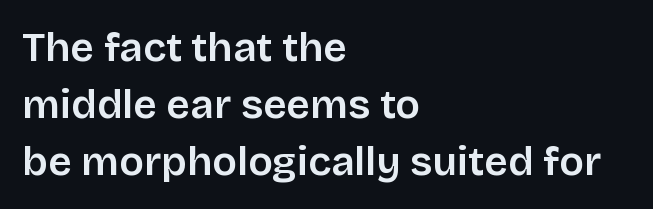
The image shows 41 px semibold sans-serif type, upright; set left-aligned, normal line spacing (1.39x), normal letter spacing, not underlined; low stroke contrast and a large x-height.
